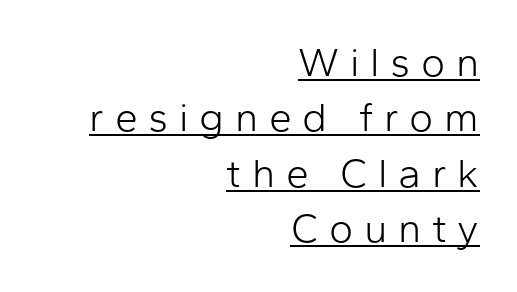
Q: Is the text bold? A: No.
Q: Is the text italic (slanted)? A: No, it is upright.
Q: Is the typeface a serif or a sans-serif typeface? A: Sans-serif.
Q: Is the text underlined? A: Yes.
Q: How is the paragraph aligned? A: Right-aligned.
Q: Is the spacing between letters normal or unusually wide? A: Unusually wide.
Q: Is the spacing between lines tight, normal or loose? A: Normal.
Q: Width (condensed, normal, or wide)? A: Normal.
Q: Stroke contrast? A: Low.
Q: x-height? A: Medium.
Q: Monospaced? A: No.
